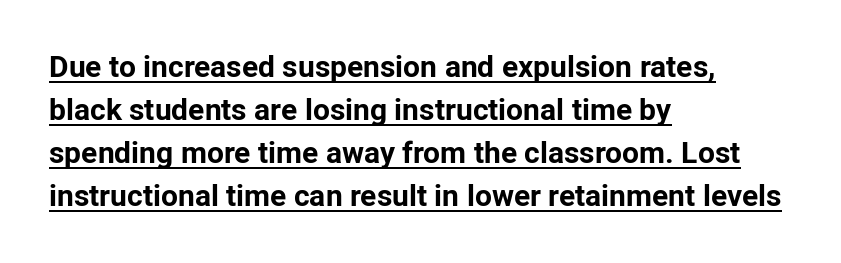
Q: Is the text bold? A: Yes.
Q: Is the text italic (slanted)? A: No, it is upright.
Q: Is the typeface a serif or a sans-serif typeface? A: Sans-serif.
Q: Is the text underlined? A: Yes.
Q: How is the paragraph aligned? A: Left-aligned.
Q: Is the spacing between letters normal or unusually wide? A: Normal.
Q: Is the spacing between lines tight, normal or loose? A: Normal.
Q: Width (condensed, normal, or wide)? A: Normal.
Q: Stroke contrast? A: Low.
Q: x-height? A: Medium.
Q: Monospaced? A: No.
